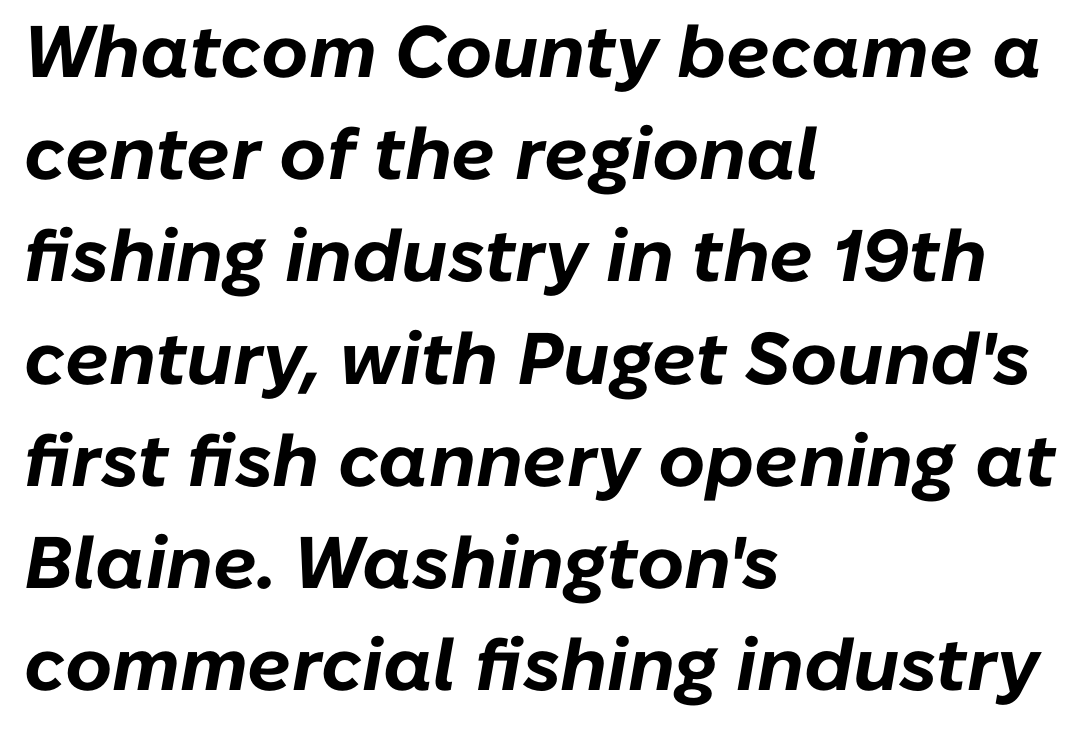
{"italic": "yes", "lean": "right", "slant_degrees": 10, "bold": "yes", "weight": "bold", "width": "normal", "stroke_contrast": "low", "x_height": "medium", "monospaced": "no", "underline": "no", "align": "left", "line_spacing": "normal", "line_spacing_ratio": 1.4, "letter_spacing": "normal", "letter_spacing_em": 0.0, "glyph_px": 73}
